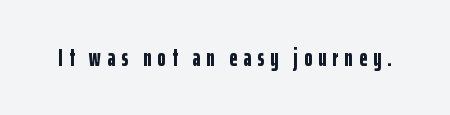
Q: Is the text bold? A: Yes.
Q: Is the text italic (slanted)? A: No, it is upright.
Q: Is the text underlined? A: No.
Q: Is the spacing between letters normal or unusually wide? A: Unusually wide.
